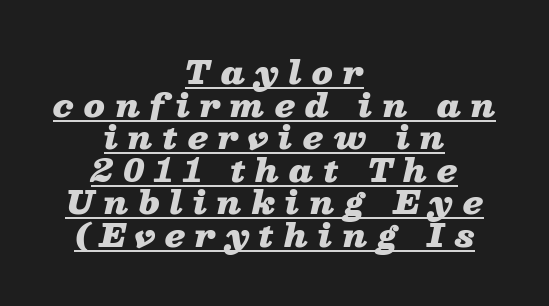
Spacing verdict: proportional, widths tailored to each character. Baseline-to-baseline distance is barely more than the letter height. Is there an underline? Yes — a line sits under the letters. These words are printed bold, with thick strokes throughout.
